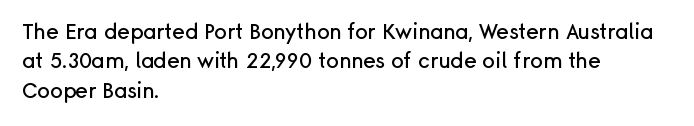
{"italic": "no", "underline": "no", "align": "left", "line_spacing": "normal", "line_spacing_ratio": 1.4, "letter_spacing": "normal", "letter_spacing_em": 0.0, "glyph_px": 21}
